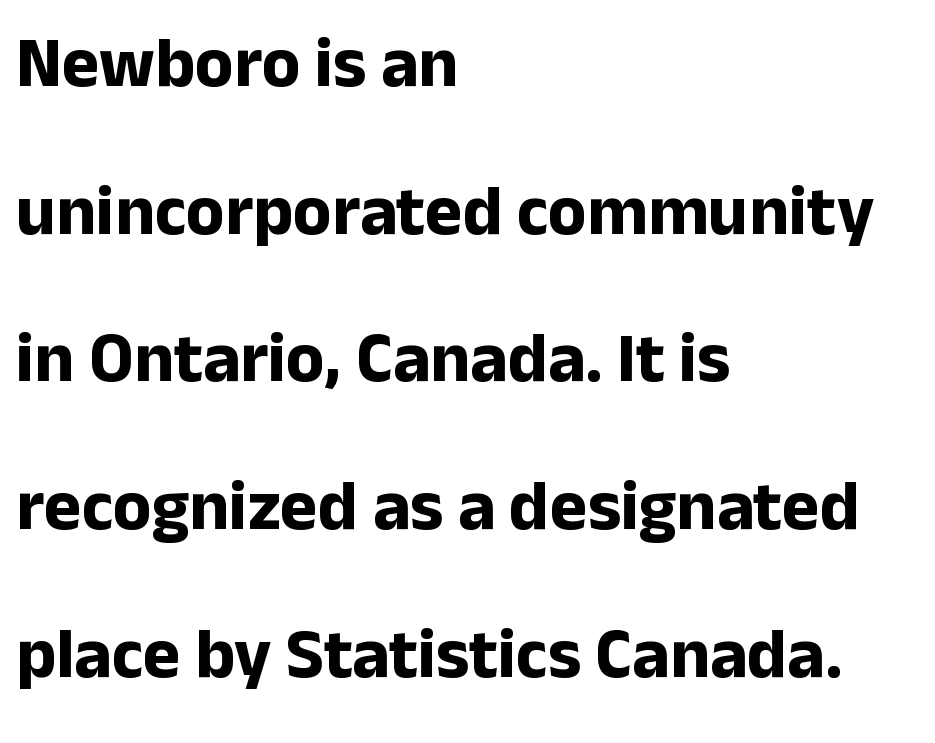
The image shows 71 px bold sans-serif type, upright; set left-aligned, loose line spacing (2.08x), normal letter spacing, not underlined; low stroke contrast and a medium x-height.
